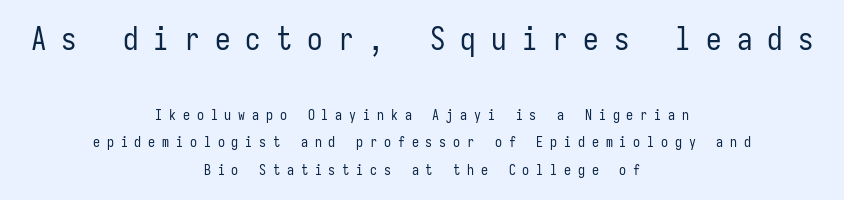
The image shows 31 px regular-weight, condensed sans-serif type, upright, monospaced; set centered, loose line spacing (1.97x), unusually wide letter spacing (+0.49 em), not underlined; the first (top) block is 2.21x larger; low stroke contrast and a medium x-height.
